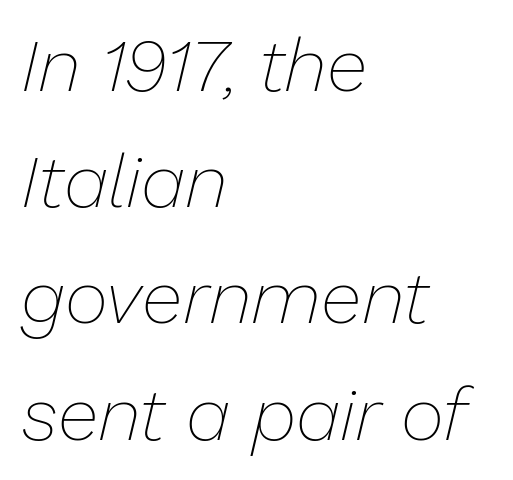
{"italic": "yes", "lean": "right", "slant_degrees": 13, "bold": "no", "weight": "thin", "width": "normal", "stroke_contrast": "low", "x_height": "medium", "monospaced": "no", "underline": "no", "align": "left", "line_spacing": "normal", "line_spacing_ratio": 1.55, "letter_spacing": "normal", "letter_spacing_em": 0.0, "glyph_px": 75}
